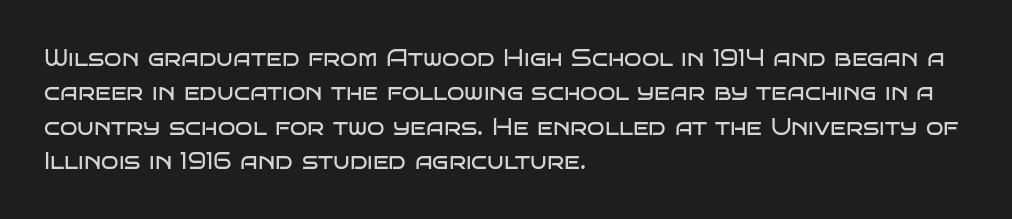
{"italic": "no", "bold": "no", "underline": "no", "align": "left", "line_spacing": "normal", "line_spacing_ratio": 1.49, "letter_spacing": "normal", "letter_spacing_em": 0.0, "glyph_px": 23}
